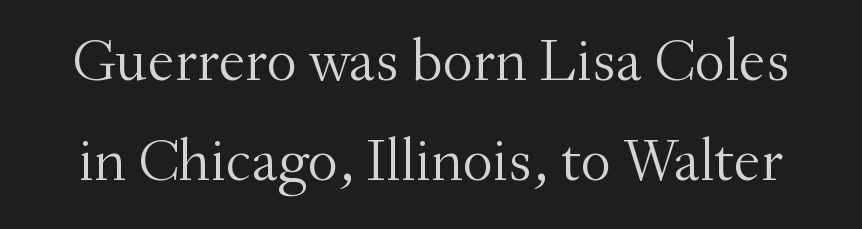
Q: Is the text bold? A: No.
Q: Is the text italic (slanted)? A: No, it is upright.
Q: Is the typeface a serif or a sans-serif typeface? A: Serif.
Q: Is the text underlined? A: No.
Q: Is the spacing between letters normal or unusually wide? A: Normal.
Q: Is the spacing between lines tight, normal or loose? A: Normal.
Q: Width (condensed, normal, or wide)? A: Normal.
Q: Stroke contrast? A: Medium.
Q: x-height? A: Small.
Q: Monospaced? A: No.
